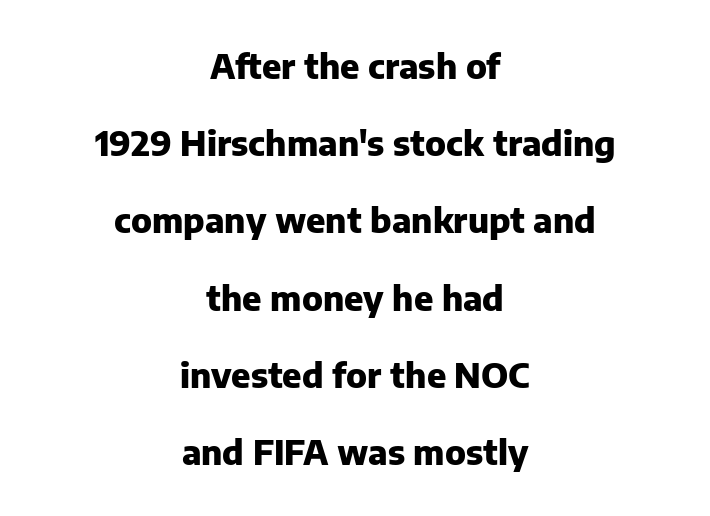
Q: Is the text bold? A: Yes.
Q: Is the text italic (slanted)? A: No, it is upright.
Q: Is the typeface a serif or a sans-serif typeface? A: Sans-serif.
Q: Is the text underlined? A: No.
Q: How is the paragraph aligned? A: Centered.
Q: Is the spacing between letters normal or unusually wide? A: Normal.
Q: Is the spacing between lines tight, normal or loose? A: Loose.
Q: Width (condensed, normal, or wide)? A: Normal.
Q: Stroke contrast? A: Low.
Q: x-height? A: Medium.
Q: Monospaced? A: No.
